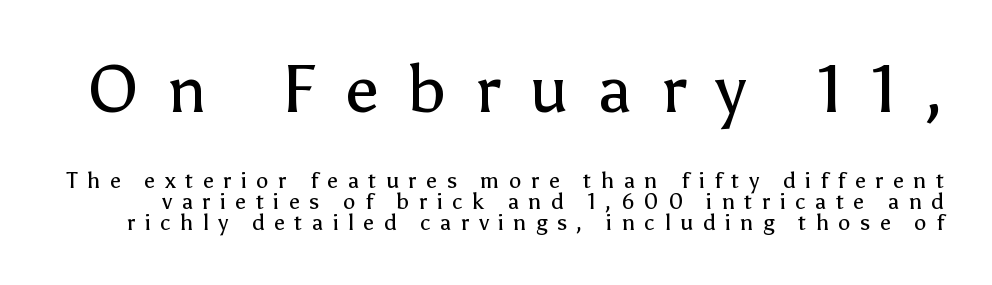
{"serif": "no", "italic": "no", "bold": "no", "weight": "regular", "width": "normal", "stroke_contrast": "low", "x_height": "medium", "monospaced": "no", "underline": "no", "line_spacing": "tight", "line_spacing_ratio": 0.97, "letter_spacing": "wide", "letter_spacing_em": 0.43, "larger_block": "first", "size_ratio": 3.05, "glyph_px": 67}
